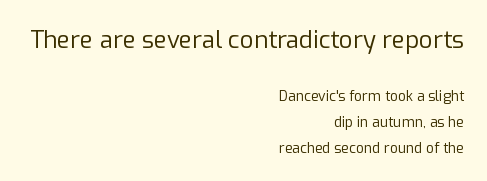
Q: Is the text bold? A: No.
Q: Is the text italic (slanted)? A: No, it is upright.
Q: Is the text underlined? A: No.
Q: How is the paragraph aligned? A: Right-aligned.
Q: Is the spacing between letters normal or unusually wide? A: Normal.
Q: Which block of text is set in a larger size, the first (top) or the second (bottom)? A: The first (top) one.
